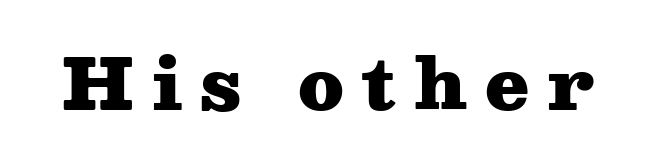
Classification — serif. The space beneath each line is pristine and unruled. You can tell it's not italic because the verticals are truly vertical. On the weight axis this lands at bold, roughly 700.
